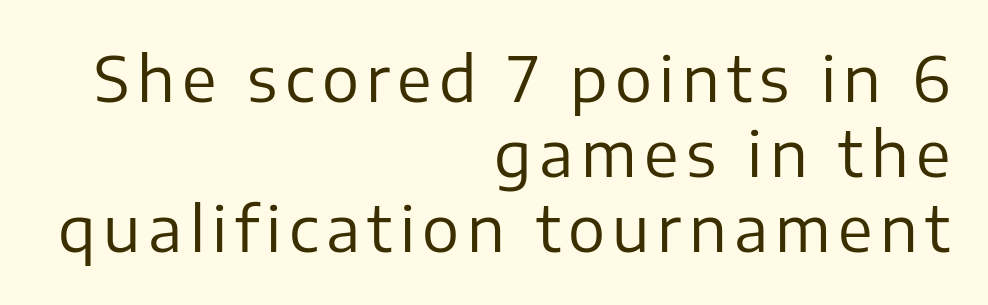
Clear beneath every line of the passage. A sans-serif font was chosen for this passage. Do the characters align in a grid? No, the font is proportional. The font is comparable to plain body text, perhaps lighter.
